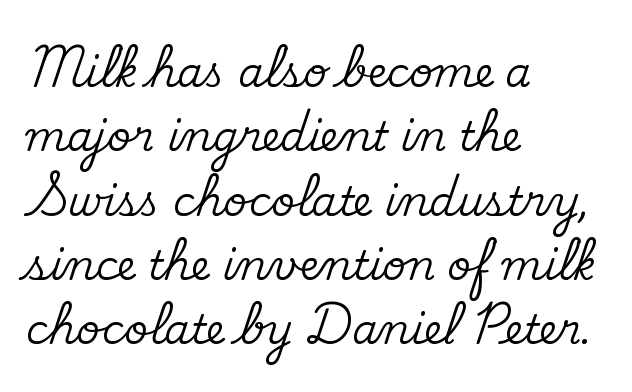
{"width": "normal", "stroke_contrast": "medium", "x_height": "small", "monospaced": "no", "underline": "no", "align": "left", "line_spacing": "normal", "line_spacing_ratio": 1.57, "letter_spacing": "normal", "letter_spacing_em": 0.0, "glyph_px": 41}
